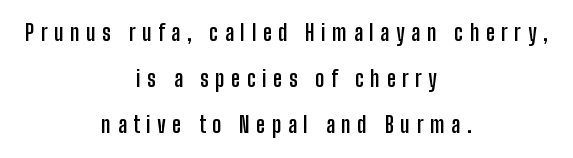
No word sits above an underline. Notice how the stems are strictly vertical — no italics here. Every letter is thick-stroked: bold, no question. The lines are spread far apart with generous leading.
